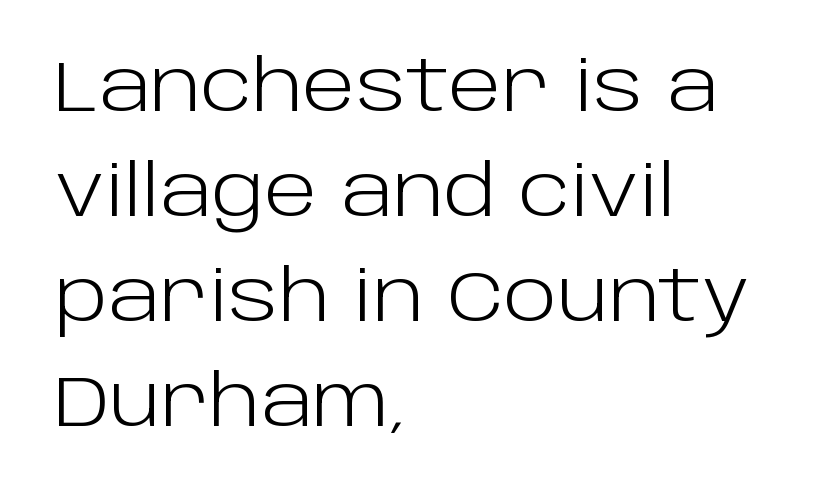
Q: Is the text bold? A: No.
Q: Is the text italic (slanted)? A: No, it is upright.
Q: Is the typeface a serif or a sans-serif typeface? A: Sans-serif.
Q: Is the text underlined? A: No.
Q: How is the paragraph aligned? A: Left-aligned.
Q: Is the spacing between letters normal or unusually wide? A: Normal.
Q: Is the spacing between lines tight, normal or loose? A: Normal.
Q: Width (condensed, normal, or wide)? A: Normal.
Q: Stroke contrast? A: Low.
Q: x-height? A: Large.
Q: Monospaced? A: No.
